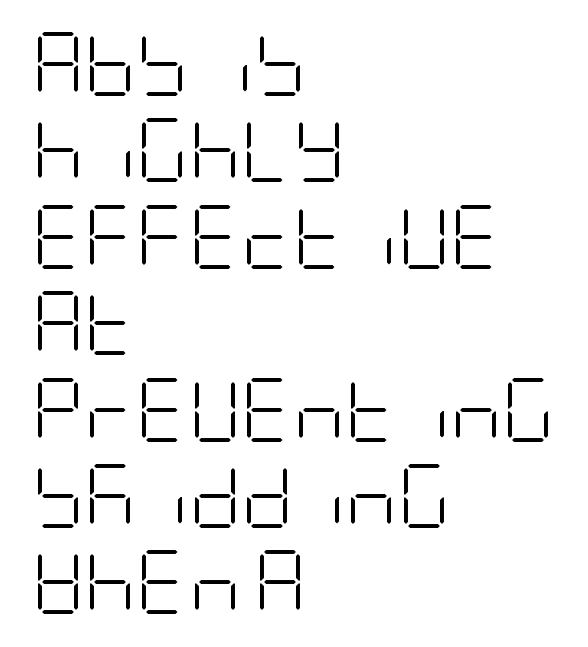
{"serif": "no", "italic": "no", "bold": "no", "weight": "light", "width": "condensed", "stroke_contrast": "low", "x_height": "large", "underline": "no", "align": "left", "line_spacing": "normal", "line_spacing_ratio": 1.35, "letter_spacing": "normal", "letter_spacing_em": 0.0, "glyph_px": 64}
